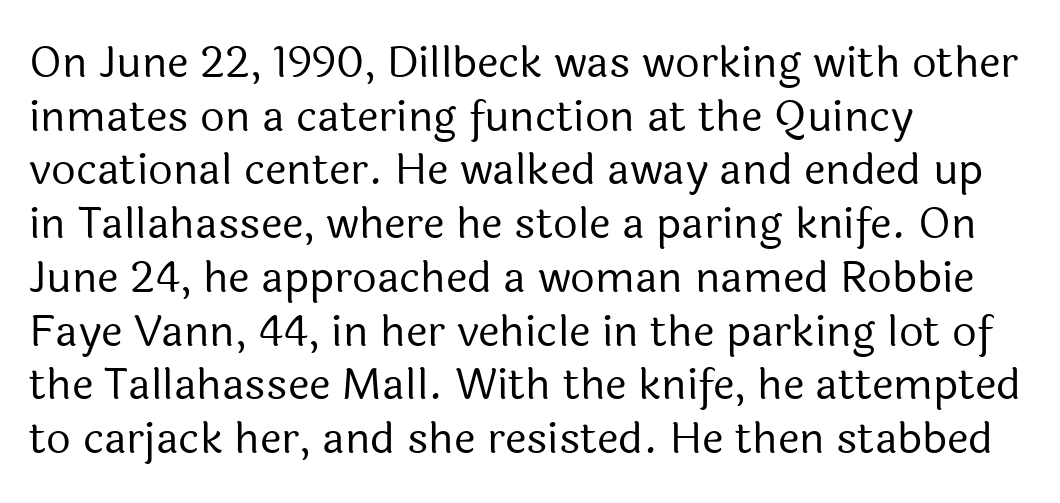
Q: Is the text bold? A: No.
Q: Is the text italic (slanted)? A: No, it is upright.
Q: Is the typeface a serif or a sans-serif typeface? A: Sans-serif.
Q: Is the text underlined? A: No.
Q: How is the paragraph aligned? A: Left-aligned.
Q: Is the spacing between letters normal or unusually wide? A: Normal.
Q: Is the spacing between lines tight, normal or loose? A: Normal.
Q: Width (condensed, normal, or wide)? A: Normal.
Q: x-height? A: Medium.
Q: Monospaced? A: No.
